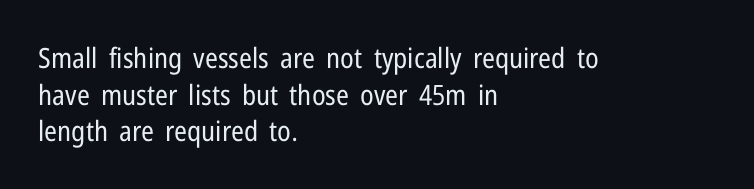
All the whitespace from short lines collects on the right. You can tell from the bare stems that sans-serif type was used. Do the characters align in a grid? No, the font is proportional. Nothing heavy about these letters — not bold at all. Descenders hang freely into open space. In terms of leading, this rendering sits right in the middle.
